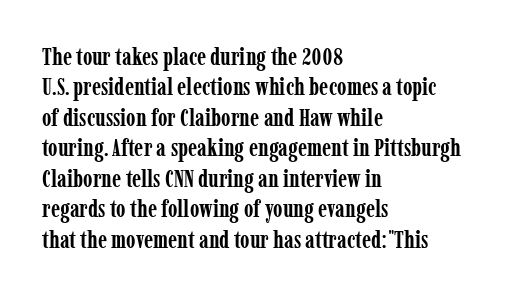
The glyphs are unaccompanied by any horizontal stroke below them. The leading is moderate, giving the passage an even texture. Left-aligned paragraph, ragged on the right. A full-strength bold gives these letters their thick strokes. This sample uses an upright cut, with every glyph sitting square on the baseline.
